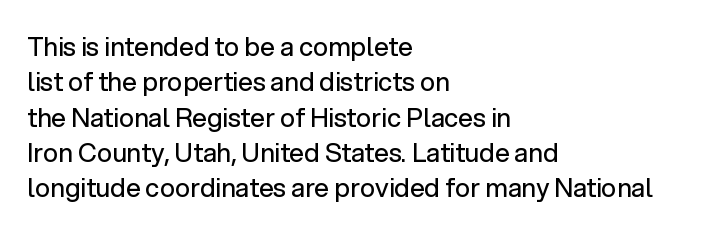
The image shows 26 px text type, upright; set left-aligned, normal line spacing (1.36x), normal letter spacing, not underlined.
